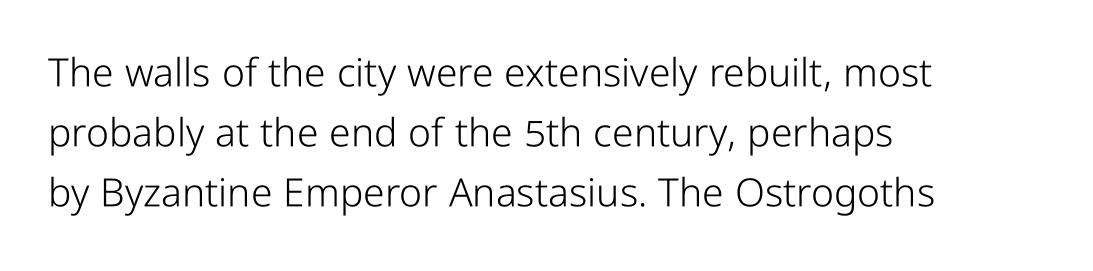
Each letter keeps its own natural width here, so spacing adapts to shape. Weight: not bold — regular or lighter. Is there much room between lines? A standard amount, neither cramped nor airy. Clear beneath every line of the passage. This sample uses plain, unmodified letter spacing. Posture: vertical.
